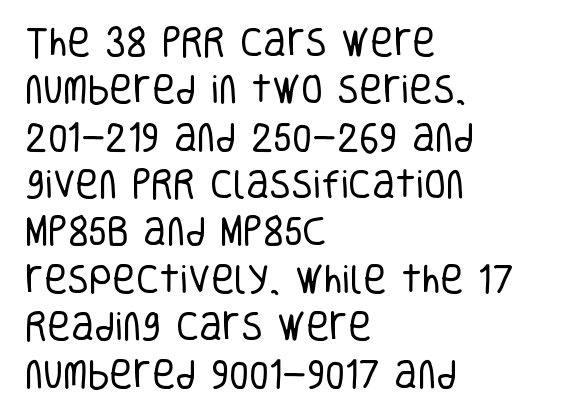
The image shows 32 px regular-weight, condensed sans-serif type, upright; set left-aligned, normal line spacing (1.48x), normal letter spacing, not underlined; low stroke contrast and a large x-height.
